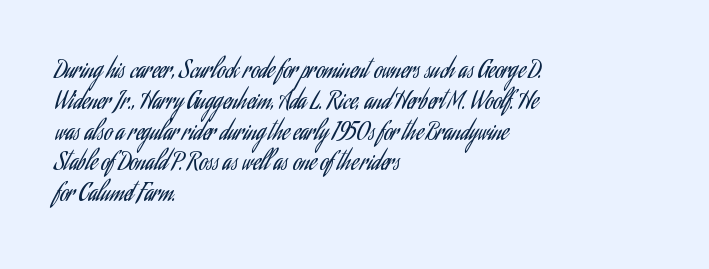
{"bold": "no", "underline": "no", "align": "left", "line_spacing": "normal", "line_spacing_ratio": 1.34, "letter_spacing": "normal", "letter_spacing_em": 0.0, "glyph_px": 23}
